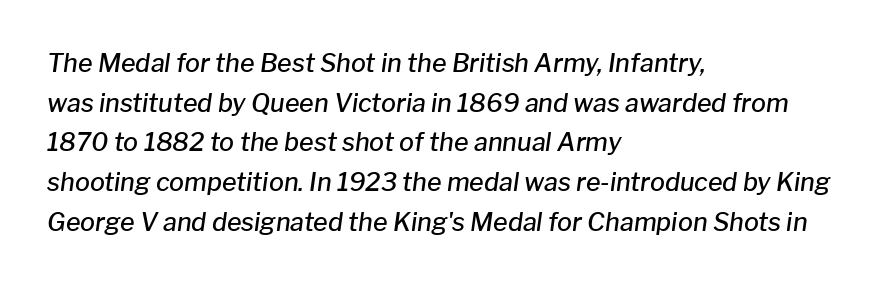
{"italic": "yes", "lean": "right", "slant_degrees": 8, "bold": "semi", "underline": "no", "align": "left", "line_spacing": "normal", "line_spacing_ratio": 1.59, "letter_spacing": "normal", "letter_spacing_em": 0.0, "glyph_px": 25}
